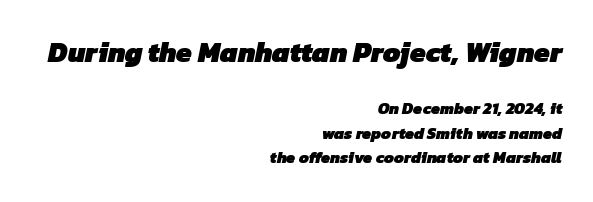
{"serif": "no", "bold": "yes", "weight": "heavy", "width": "normal", "stroke_contrast": "low", "x_height": "medium", "monospaced": "no", "underline": "no", "align": "right", "line_spacing": "normal", "line_spacing_ratio": 1.53, "letter_spacing": "normal", "letter_spacing_em": 0.0, "larger_block": "first", "size_ratio": 1.75, "glyph_px": 28}
